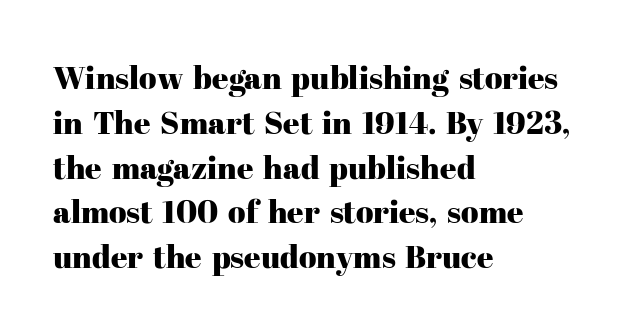
{"serif": "yes", "italic": "no", "width": "normal", "stroke_contrast": "high", "x_height": "medium", "monospaced": "no", "underline": "no", "align": "left", "line_spacing": "normal", "line_spacing_ratio": 1.4, "letter_spacing": "normal", "letter_spacing_em": 0.0, "glyph_px": 32}
